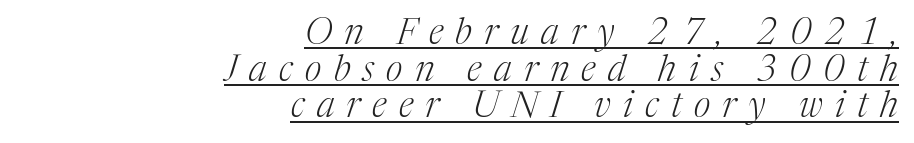
Q: Is the text bold? A: No.
Q: Is the text italic (slanted)? A: Yes, it leans right by about 17 degrees.
Q: Is the typeface a serif or a sans-serif typeface? A: Serif.
Q: Is the text underlined? A: Yes.
Q: How is the paragraph aligned? A: Right-aligned.
Q: Is the spacing between letters normal or unusually wide? A: Unusually wide.
Q: Is the spacing between lines tight, normal or loose? A: Tight.
Q: Width (condensed, normal, or wide)? A: Normal.
Q: Stroke contrast? A: Medium.
Q: x-height? A: Medium.
Q: Monospaced? A: No.
